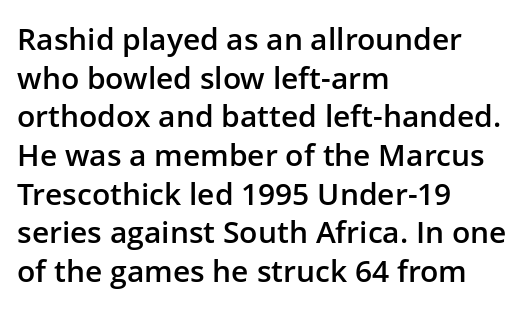
The image shows 30 px semibold sans-serif type, upright; set left-aligned, normal line spacing (1.29x), normal letter spacing, not underlined; low stroke contrast and a medium x-height.
